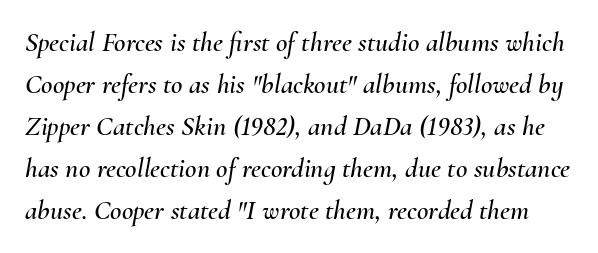
In terms of leading, this rendering sits right in the middle. The horizontal fit of the characters is conventional and even. Here the designer chose a conventional face with non-uniform glyph widths. The specimen reads as italic at a glance. Unmarked baselines from the first word to the last.
